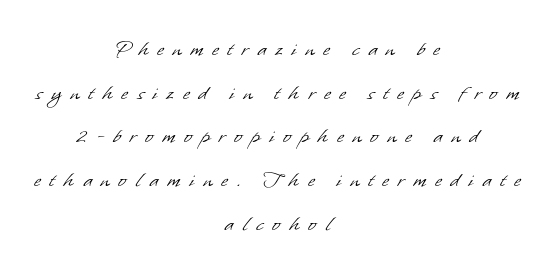
Q: Is the text bold? A: No.
Q: Is the text underlined? A: No.
Q: How is the paragraph aligned? A: Centered.
Q: Is the spacing between letters normal or unusually wide? A: Unusually wide.
